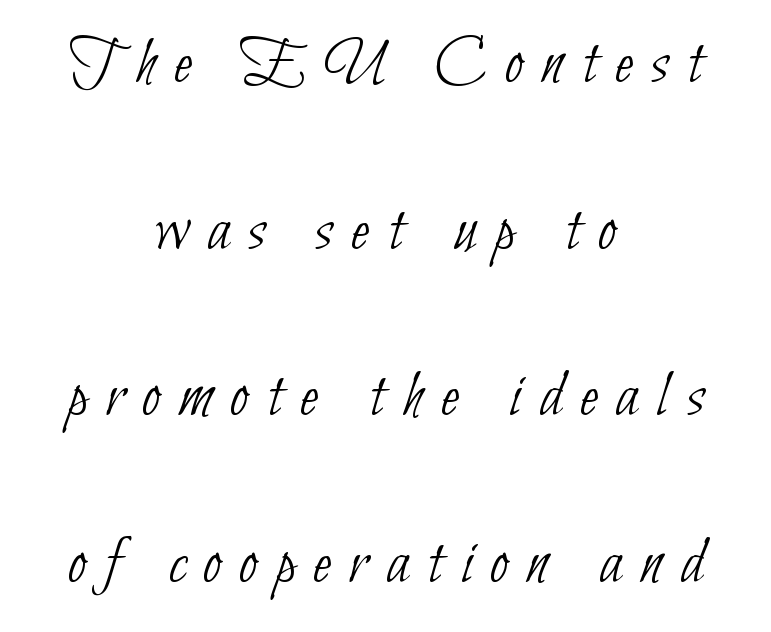
Q: Is the text bold? A: No.
Q: Is the typeface a serif or a sans-serif typeface? A: Sans-serif.
Q: Is the text underlined? A: No.
Q: How is the paragraph aligned? A: Centered.
Q: Is the spacing between letters normal or unusually wide? A: Unusually wide.
Q: Is the spacing between lines tight, normal or loose? A: Loose.
Q: Width (condensed, normal, or wide)? A: Condensed.
Q: Stroke contrast? A: Low.
Q: x-height? A: Small.
Q: Monospaced? A: No.
